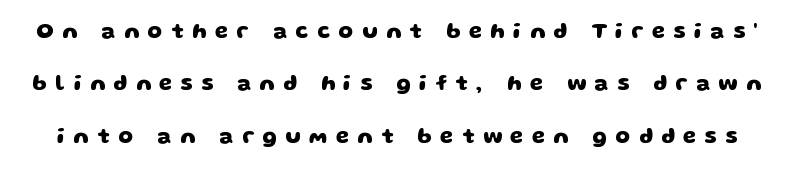
Q: Is the text bold? A: Yes.
Q: Is the text underlined? A: No.
Q: Is the spacing between letters normal or unusually wide? A: Unusually wide.
Q: Is the spacing between lines tight, normal or loose? A: Loose.
